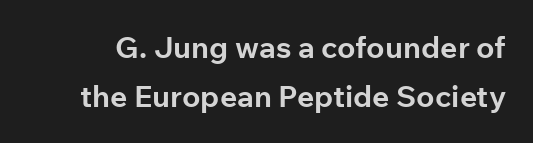
Q: Is the text bold? A: Yes.
Q: Is the text italic (slanted)? A: No, it is upright.
Q: Is the typeface a serif or a sans-serif typeface? A: Sans-serif.
Q: Is the text underlined? A: No.
Q: Is the spacing between letters normal or unusually wide? A: Normal.
Q: Is the spacing between lines tight, normal or loose? A: Normal.
Q: Width (condensed, normal, or wide)? A: Normal.
Q: Stroke contrast? A: Low.
Q: x-height? A: Medium.
Q: Monospaced? A: No.
